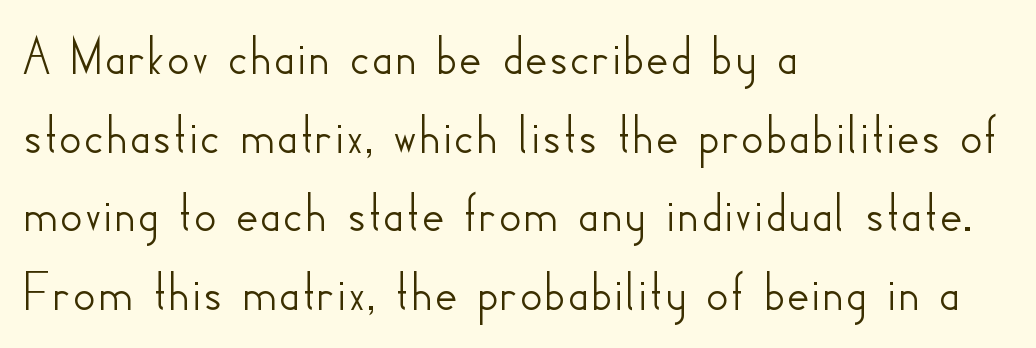
The passage shown has conventional tracking throughout. Beneath every word, the page is bare. It's the straight-up-and-down kind of type. Note: no serifs on the glyphs. Horizontally, the lines are justified to the leading edge only. The passage shown is typed in a proportional face where columns would drift.
